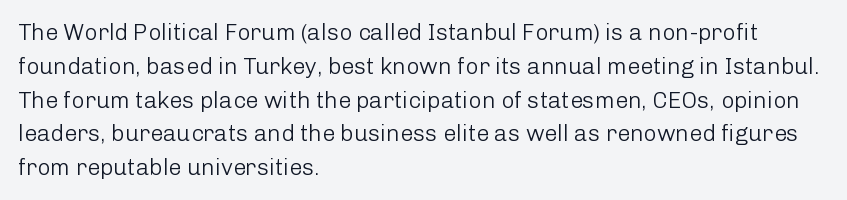
{"italic": "no", "bold": "no", "underline": "no", "align": "left", "line_spacing": "normal", "line_spacing_ratio": 1.47, "letter_spacing": "normal", "letter_spacing_em": 0.0, "glyph_px": 23}
